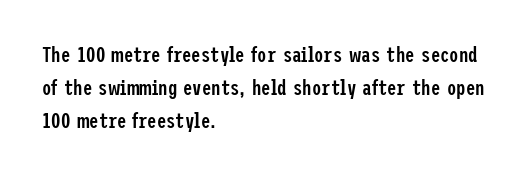
You could call the tracking neutral — neither tight nor loose. Which margin do the lines hug? The left one — the right edge is uneven. Regarding leading, the lines here are spaced in the standard way. Does the weight exceed regular? Yes, but only to semibold. The glyphs are unaccompanied by any horizontal stroke below them.
